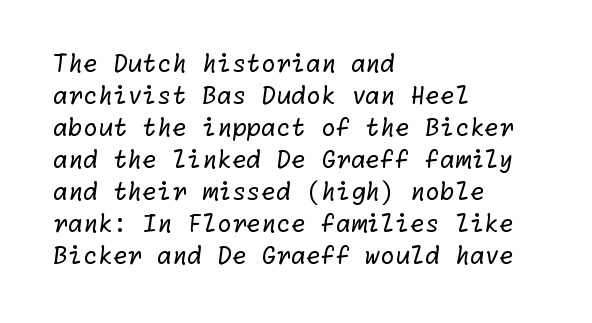
The weight would be labelled regular, book, light, or lighter still. Default kerning and tracking; the words read as compact shapes. The vertical gap from one line to the next is medium. The string is rendered with underlining switched off. Casual observation: everything's shoved over to the left.
